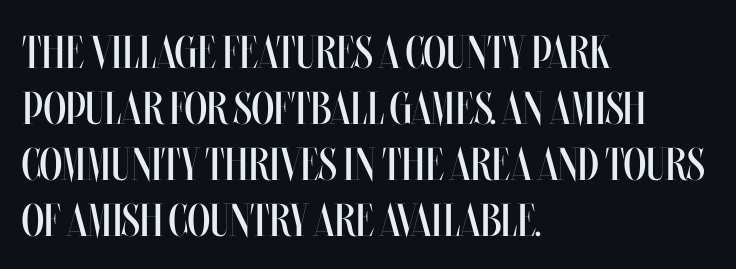
Q: Is the text bold? A: No.
Q: Is the text italic (slanted)? A: No, it is upright.
Q: Is the text underlined? A: No.
Q: How is the paragraph aligned? A: Left-aligned.
Q: Is the spacing between letters normal or unusually wide? A: Normal.
Q: Width (condensed, normal, or wide)? A: Condensed.
Q: Stroke contrast? A: Medium.
Q: x-height? A: Large.
Q: Monospaced? A: No.
